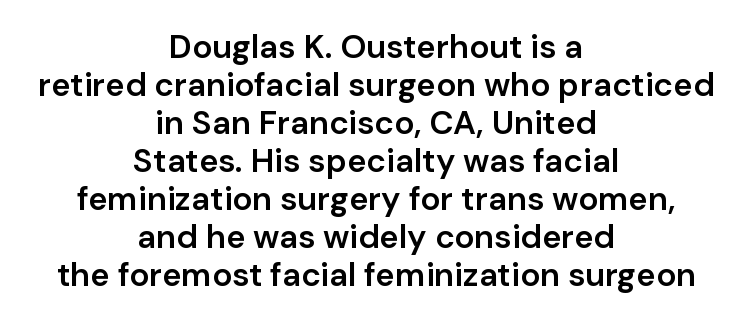
Q: Is the text bold? A: Semi-bold.
Q: Is the text italic (slanted)? A: No, it is upright.
Q: Is the typeface a serif or a sans-serif typeface? A: Sans-serif.
Q: Is the text underlined? A: No.
Q: How is the paragraph aligned? A: Centered.
Q: Is the spacing between letters normal or unusually wide? A: Normal.
Q: Is the spacing between lines tight, normal or loose? A: Tight.
Q: Width (condensed, normal, or wide)? A: Normal.
Q: Stroke contrast? A: Low.
Q: x-height? A: Medium.
Q: Monospaced? A: No.
